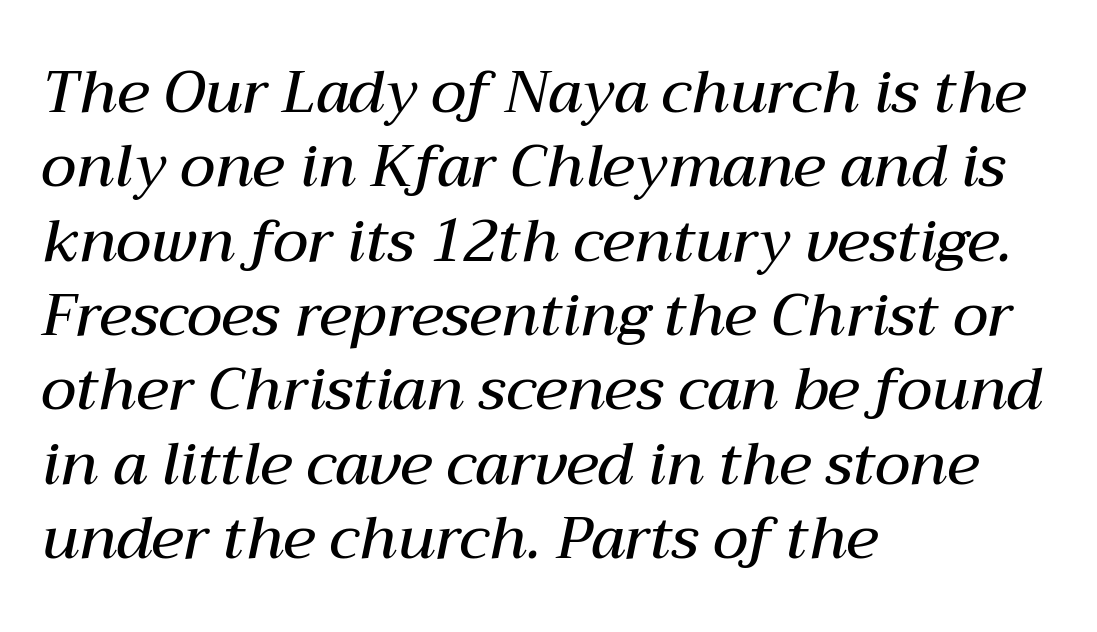
Q: Is the text bold? A: Semi-bold.
Q: Is the text italic (slanted)? A: Yes, it leans right by about 12 degrees.
Q: Is the text underlined? A: No.
Q: How is the paragraph aligned? A: Left-aligned.
Q: Is the spacing between letters normal or unusually wide? A: Normal.
Q: Is the spacing between lines tight, normal or loose? A: Normal.
Q: Width (condensed, normal, or wide)? A: Normal.
Q: Stroke contrast? A: Medium.
Q: x-height? A: Medium.
Q: Monospaced? A: No.
